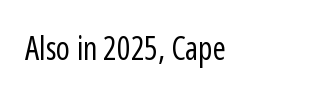
Q: Is the text bold? A: No.
Q: Is the text italic (slanted)? A: No, it is upright.
Q: Is the typeface a serif or a sans-serif typeface? A: Sans-serif.
Q: Is the text underlined? A: No.
Q: Is the spacing between letters normal or unusually wide? A: Normal.
Q: Width (condensed, normal, or wide)? A: Condensed.
Q: Stroke contrast? A: Low.
Q: x-height? A: Medium.
Q: Monospaced? A: No.
